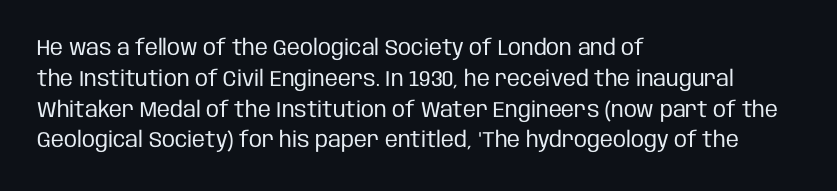
Summary of vertical rhythm: regular, with standard interline spacing. Short note: letters normally spaced. The font's upright variant was chosen for this text. Casual observation: everything's shoved over to the left.
